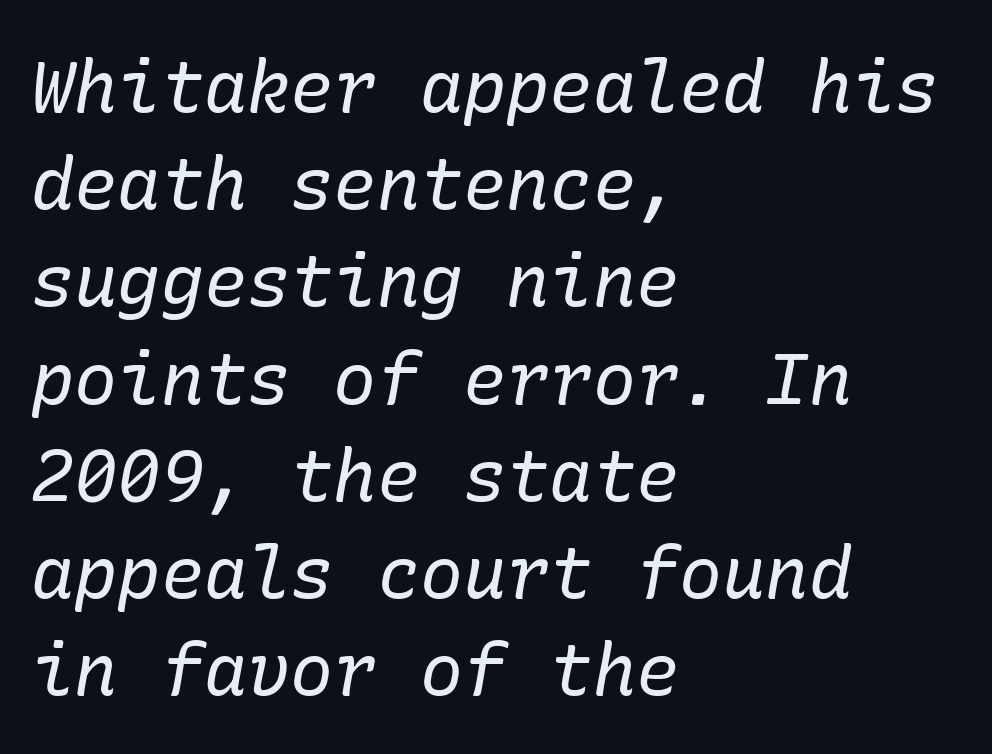
The image shows 72 px regular-weight type, italic (leaning right); set left-aligned, normal line spacing (1.35x), normal letter spacing, not underlined; low stroke contrast and a medium x-height.
